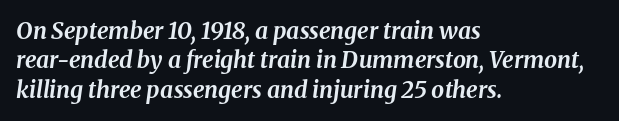
{"italic": "yes", "lean": "right", "slant_degrees": 8, "bold": "yes", "underline": "no", "align": "left", "line_spacing": "normal", "line_spacing_ratio": 1.28, "letter_spacing": "normal", "letter_spacing_em": 0.0, "glyph_px": 23}
